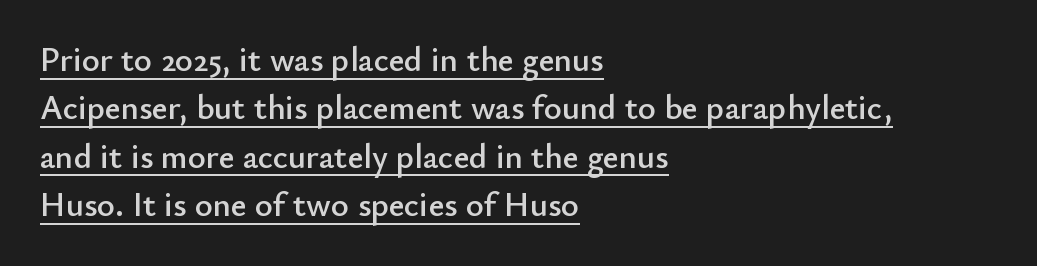
Q: Is the text italic (slanted)? A: No, it is upright.
Q: Is the typeface a serif or a sans-serif typeface? A: Sans-serif.
Q: Is the text underlined? A: Yes.
Q: How is the paragraph aligned? A: Left-aligned.
Q: Is the spacing between letters normal or unusually wide? A: Normal.
Q: Is the spacing between lines tight, normal or loose? A: Normal.
Q: Width (condensed, normal, or wide)? A: Normal.
Q: Stroke contrast? A: Low.
Q: x-height? A: Small.
Q: Monospaced? A: No.
